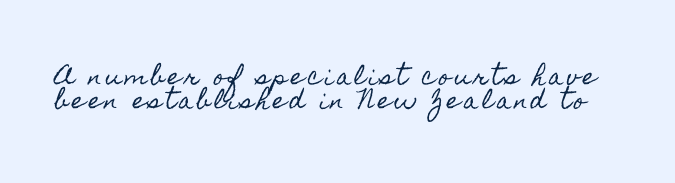
Plain, unruled lines of type. The block of text is dense from top to bottom, with scant space between rows.
